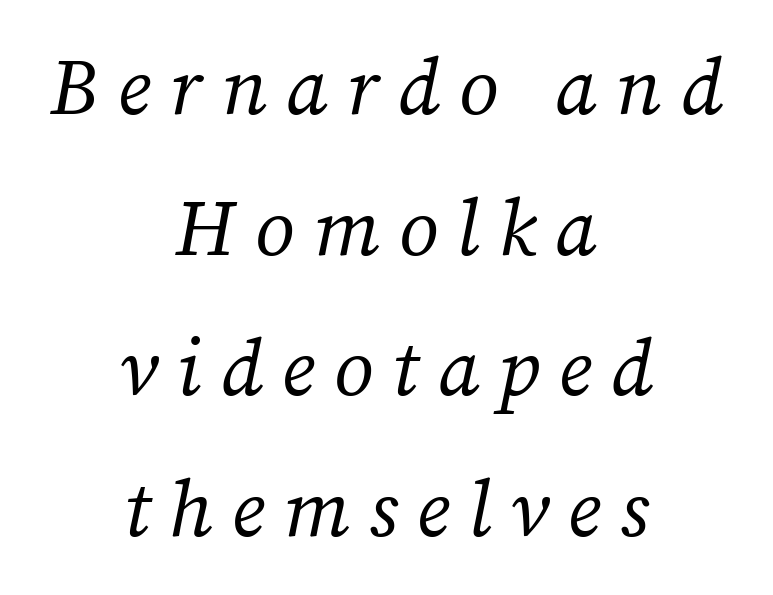
{"serif": "yes", "italic": "yes", "lean": "right", "slant_degrees": 12, "bold": "no", "weight": "regular", "width": "normal", "stroke_contrast": "medium", "x_height": "medium", "monospaced": "no", "underline": "no", "align": "center", "line_spacing_ratio": 1.78, "letter_spacing": "wide", "letter_spacing_em": 0.24, "glyph_px": 79}
